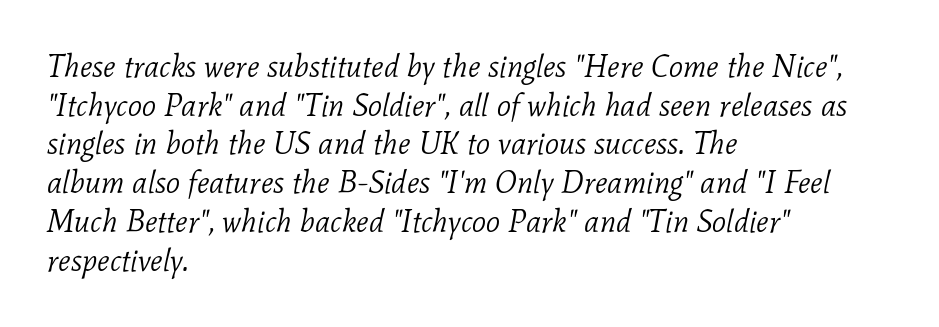
Reading down the column, the eye jumps a familiar distance to each next line. This sample has the flowing, uneven cadence of proportional lettering. Is the letter spacing exaggerated? No — it looks like the ordinary default. Any mark beneath the type? The region is blank. Weight class: somewhere from thin through regular.
